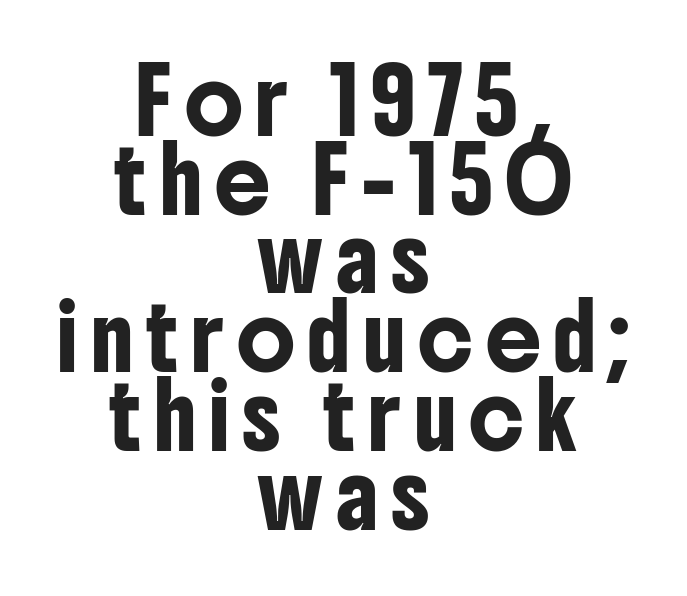
{"serif": "no", "italic": "no", "width": "condensed", "stroke_contrast": "low", "x_height": "medium", "monospaced": "no", "underline": "no", "align": "center", "line_spacing": "normal", "line_spacing_ratio": 1.27, "letter_spacing": "wide", "letter_spacing_em": 0.21, "glyph_px": 62}
